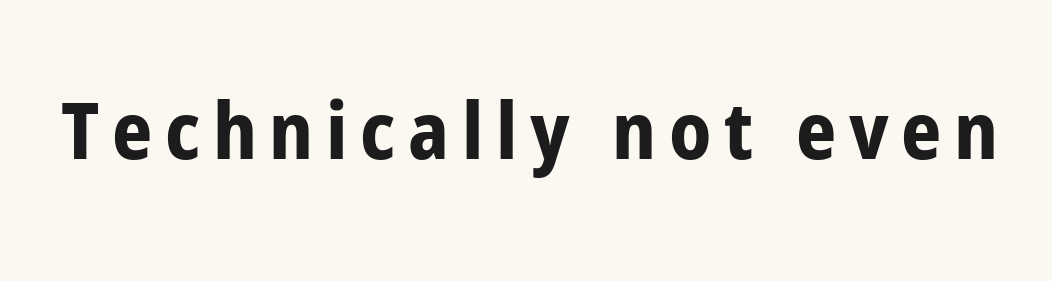
Q: Is the text bold? A: Yes.
Q: Is the text italic (slanted)? A: No, it is upright.
Q: Is the typeface a serif or a sans-serif typeface? A: Sans-serif.
Q: Is the text underlined? A: No.
Q: Width (condensed, normal, or wide)? A: Condensed.
Q: Stroke contrast? A: Low.
Q: x-height? A: Medium.
Q: Monospaced? A: No.
